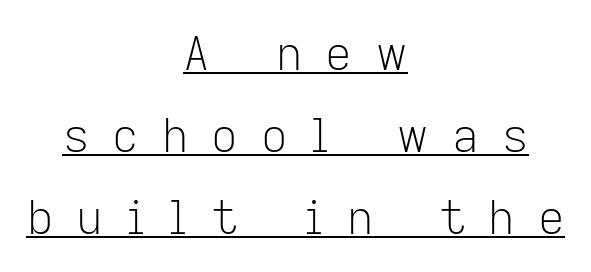
The image shows 46 px light sans-serif type, upright; set centered, line spacing 1.78x, unusually wide letter spacing (+0.5 em), underlined; low stroke contrast and a medium x-height.
